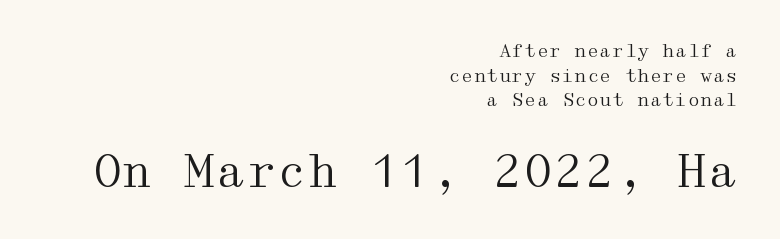
Q: Is the text bold? A: No.
Q: Is the text italic (slanted)? A: No, it is upright.
Q: Is the typeface a serif or a sans-serif typeface? A: Serif.
Q: Is the text underlined? A: No.
Q: How is the paragraph aligned? A: Right-aligned.
Q: Is the spacing between letters normal or unusually wide? A: Normal.
Q: Is the spacing between lines tight, normal or loose? A: Normal.
Q: Which block of text is set in a larger size, the first (top) or the second (bottom)? A: The second (bottom) one.
Q: Width (condensed, normal, or wide)? A: Wide.
Q: Stroke contrast? A: Medium.
Q: x-height? A: Medium.
